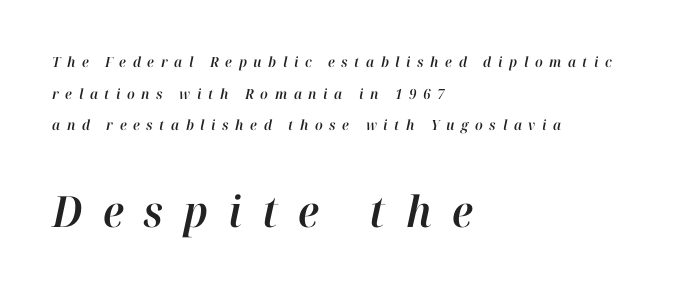
Q: Is the text italic (slanted)? A: Yes, it leans right by about 12 degrees.
Q: Is the text underlined? A: No.
Q: How is the paragraph aligned? A: Left-aligned.
Q: Is the spacing between letters normal or unusually wide? A: Unusually wide.
Q: Is the spacing between lines tight, normal or loose? A: Loose.
Q: Which block of text is set in a larger size, the first (top) or the second (bottom)? A: The second (bottom) one.
Q: Width (condensed, normal, or wide)? A: Normal.
Q: Stroke contrast? A: High.
Q: x-height? A: Medium.
Q: Monospaced? A: No.
